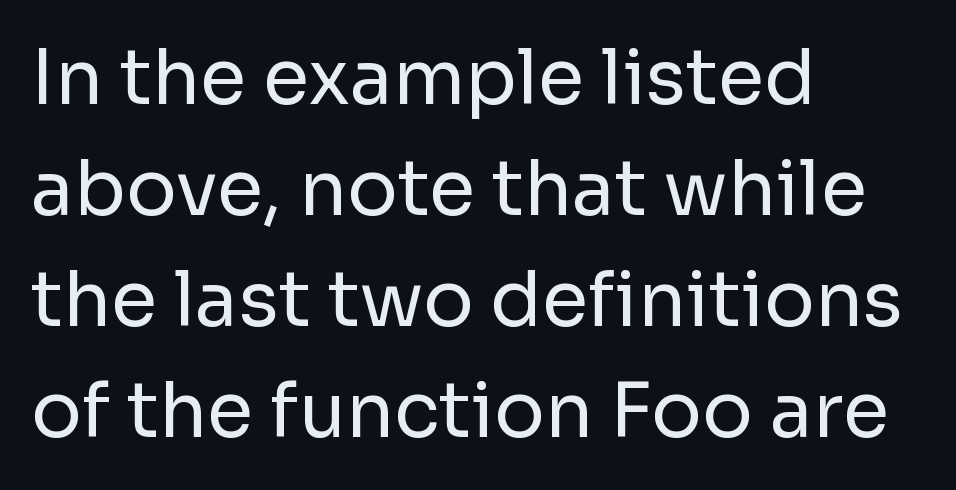
This is not heavy type; no bold has been used. Ascenders rise straight up at ninety degrees. A bare baseline throughout the passage. Spacing verdict: proportional, widths tailored to each character.
